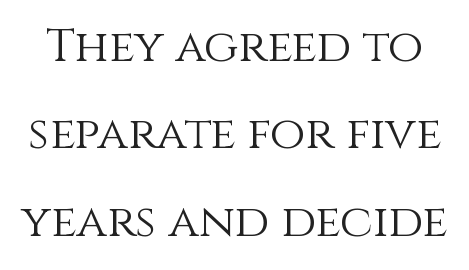
The image shows 46 px light type, upright; set loose line spacing (1.9x), normal letter spacing, not underlined; medium stroke contrast and a large x-height.
